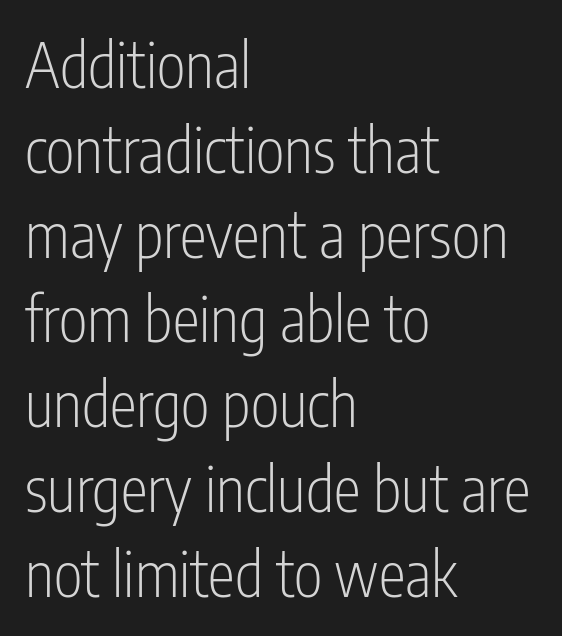
The image shows 61 px light, condensed sans-serif type, upright; set left-aligned, normal line spacing (1.39x), normal letter spacing, not underlined; low stroke contrast and a medium x-height.
